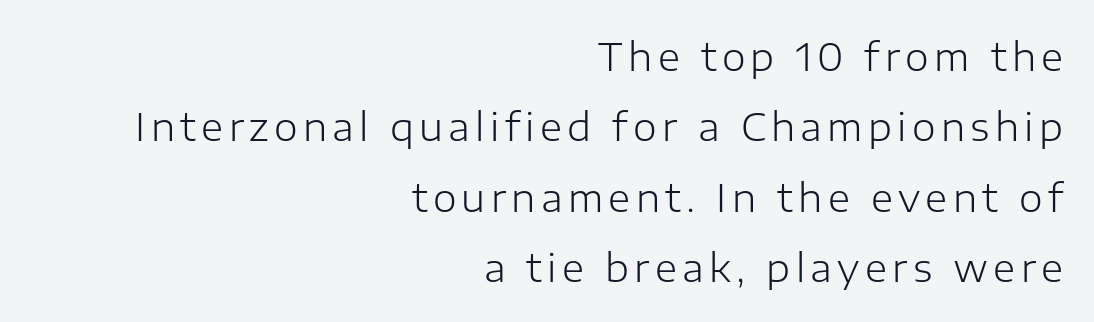
{"serif": "no", "italic": "no", "bold": "no", "weight": "light", "width": "normal", "stroke_contrast": "low", "x_height": "medium", "monospaced": "no", "underline": "no", "align": "right", "line_spacing_ratio": 1.85, "glyph_px": 38}
